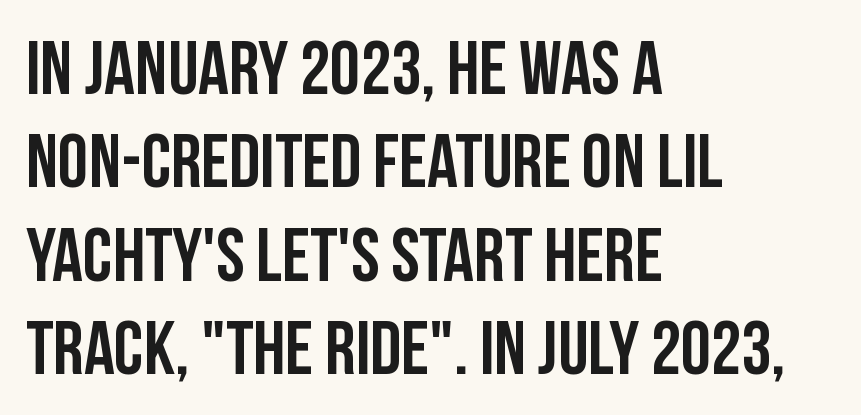
This is sans-serif lettering, the kind often seen on screens and signage. In terms of posture, this sample is upright. Standard letterfit; no display-style spreading of the glyphs. Each letter keeps its own natural width here, so spacing adapts to shape. Descenders hang freely into open space.
